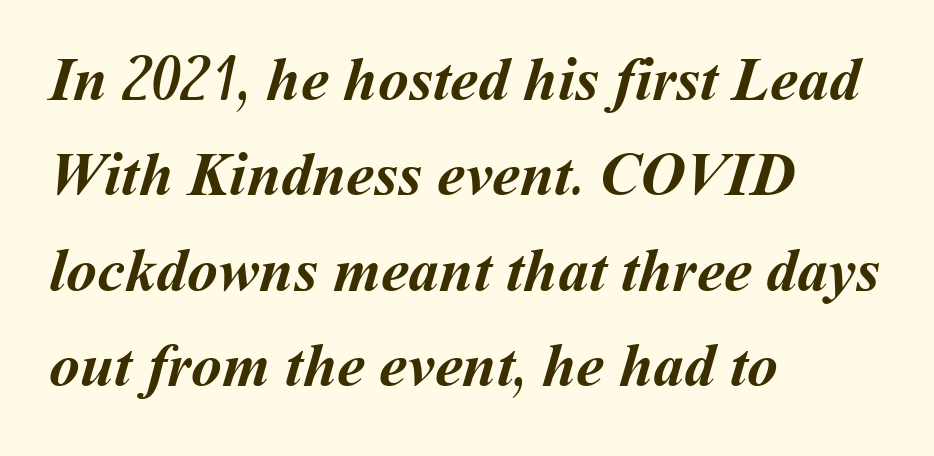
Every row of glyphs begins at an identical x-position on the left. The designer left line spacing at the default. The face used here is proportionally spaced, like ordinary book or web type. The face used here is rendered with its standard letterfit. The passage shown is not underscored anywhere. Compared with an ordinary text face, these strokes are far heavier — a full bold.
